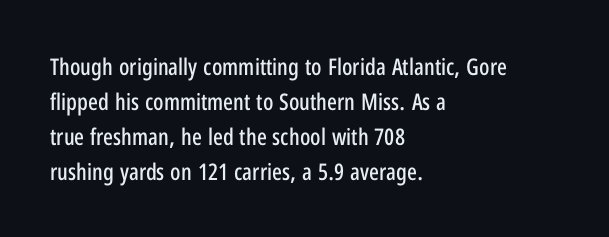
Q: Is the text italic (slanted)? A: No, it is upright.
Q: Is the text underlined? A: No.
Q: How is the paragraph aligned? A: Left-aligned.
Q: Is the spacing between letters normal or unusually wide? A: Normal.
Q: Is the spacing between lines tight, normal or loose? A: Normal.
